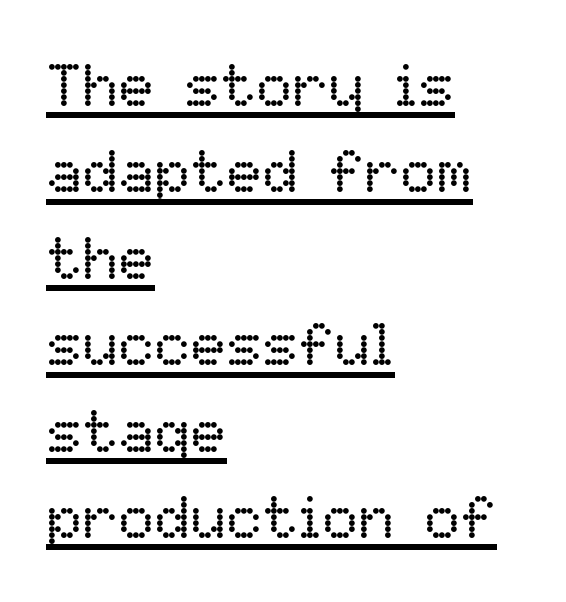
The image shows 60 px regular-weight type, upright; set left-aligned, normal line spacing (1.44x), normal letter spacing, underlined; low stroke contrast and a medium x-height.
